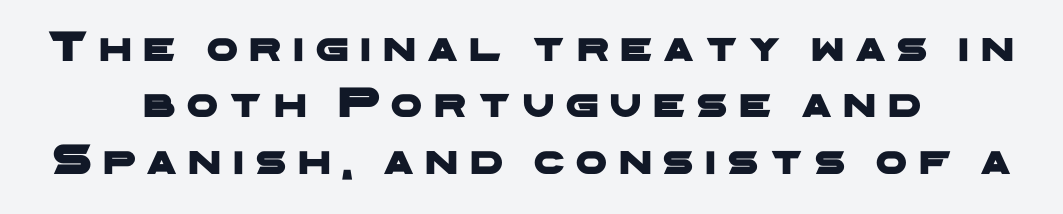
The image shows 44 px wide sans-serif type; set centered, normal line spacing (1.28x), unusually wide letter spacing (+0.27 em), not underlined; low stroke contrast and a medium x-height.
